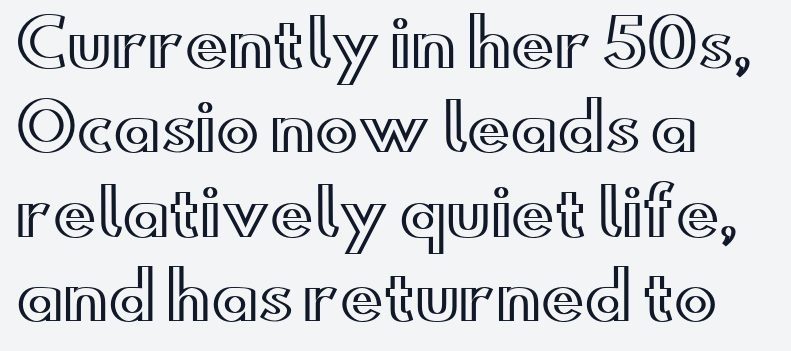
The lines in this sample share a left origin and differ only in where they stop. This sample has the flowing, uneven cadence of proportional lettering. Just letters on the line, the space beneath them empty. Compared with typical body copy, the letter spacing here is the same. The type sits square on the baseline with zero lean. Each new line begins a customary step beneath the previous one.
